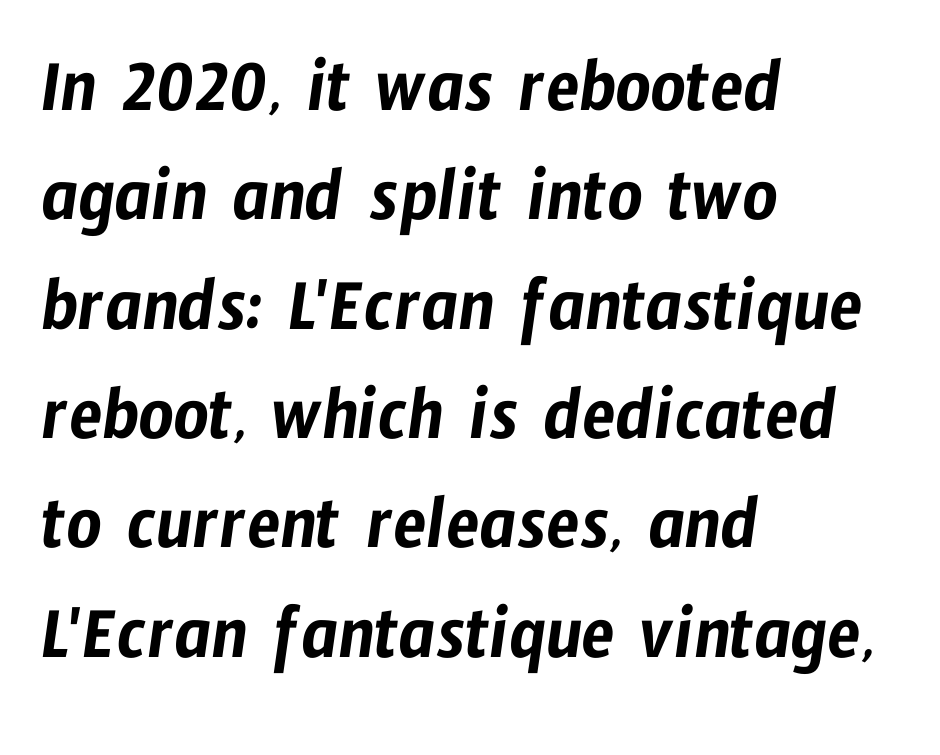
The image shows 77 px condensed sans-serif type; set left-aligned, normal line spacing (1.42x), normal letter spacing, not underlined; low stroke contrast and a medium x-height.
